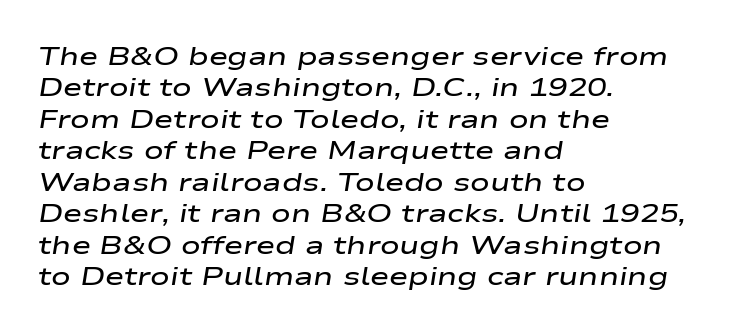
{"italic": "yes", "lean": "right", "slant_degrees": 9, "bold": "semi", "underline": "no", "align": "left", "line_spacing_ratio": 1.21, "letter_spacing": "normal", "letter_spacing_em": 0.0, "glyph_px": 26}
